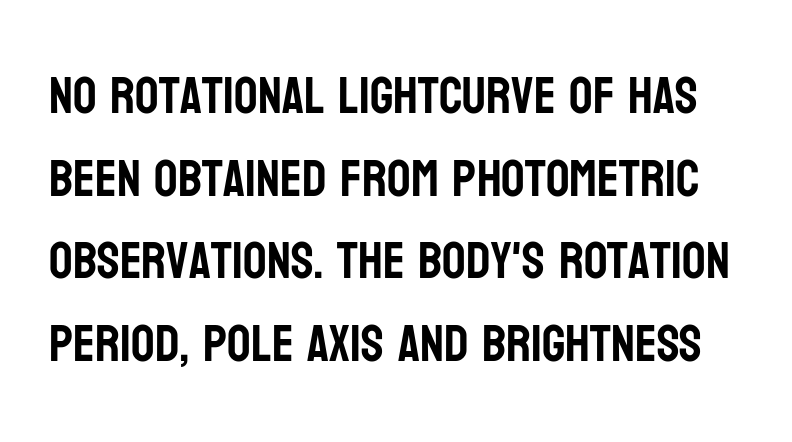
{"serif": "no", "italic": "no", "width": "condensed", "stroke_contrast": "low", "x_height": "large", "monospaced": "no", "underline": "no", "line_spacing": "normal", "line_spacing_ratio": 1.59, "letter_spacing": "normal", "letter_spacing_em": 0.0, "glyph_px": 52}
